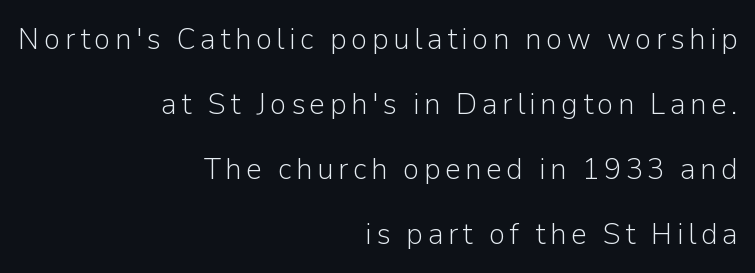
How would I describe the line gaps? Wide and relaxed. Ascenders rise straight up at ninety degrees. Typeset ragged left — the right edge is the straight one. A light-to-regular cut is what we see here. Letterform terminals end flat and unadorned throughout the passage.
